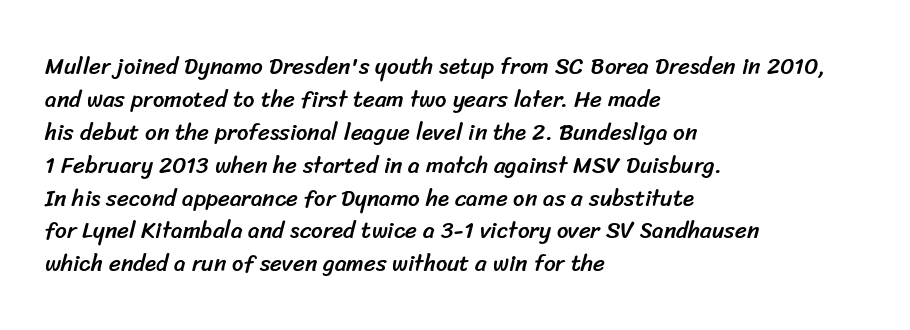
The image shows 23 px text type; set left-aligned, normal line spacing (1.43x), normal letter spacing, not underlined.
